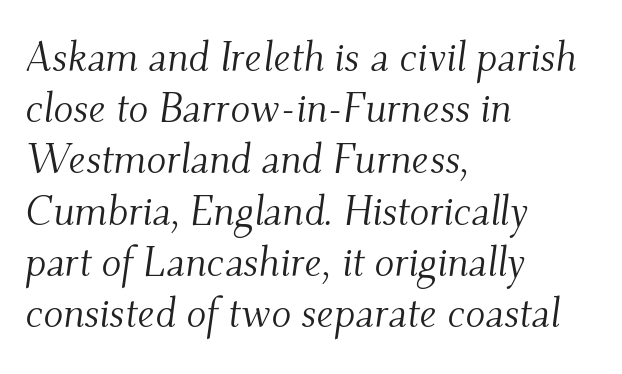
{"serif": "yes", "italic": "yes", "lean": "right", "slant_degrees": 9, "bold": "no", "weight": "light", "width": "normal", "stroke_contrast": "medium", "x_height": "small", "monospaced": "no", "underline": "no", "align": "left", "line_spacing": "normal", "line_spacing_ratio": 1.25, "letter_spacing": "normal", "letter_spacing_em": 0.0, "glyph_px": 41}
